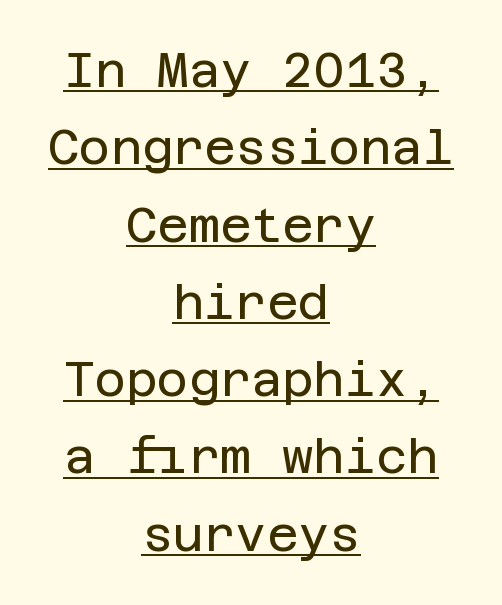
Q: Is the text bold? A: No.
Q: Is the text italic (slanted)? A: No, it is upright.
Q: Is the typeface a serif or a sans-serif typeface? A: Sans-serif.
Q: Is the text underlined? A: Yes.
Q: How is the paragraph aligned? A: Centered.
Q: Is the spacing between letters normal or unusually wide? A: Normal.
Q: Is the spacing between lines tight, normal or loose? A: Normal.
Q: Width (condensed, normal, or wide)? A: Normal.
Q: Stroke contrast? A: Low.
Q: x-height? A: Large.
